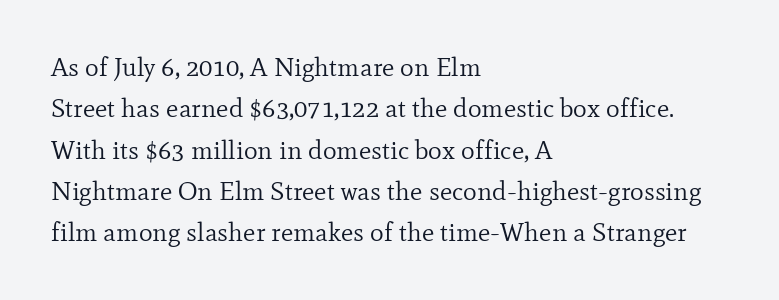
Each stroke keeps to a modest, everyday thickness or less. Whoever set this chose a conventional vertical rhythm. Caption: multi-line text, flush left, ragged right. Underlining? Definitely not there.
